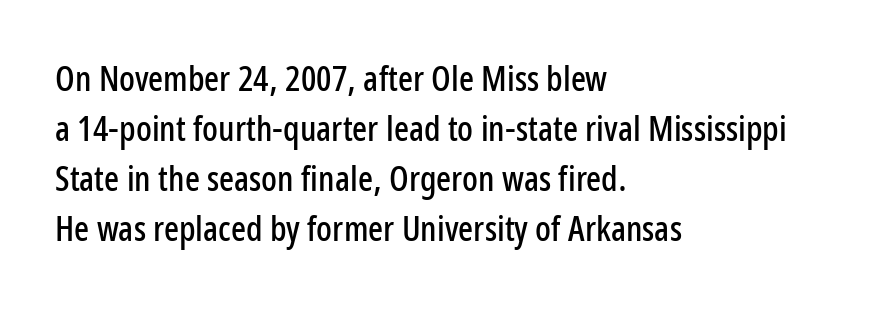
{"serif": "no", "italic": "no", "width": "condensed", "stroke_contrast": "low", "x_height": "medium", "monospaced": "no", "underline": "no", "align": "left", "line_spacing": "normal", "line_spacing_ratio": 1.43, "letter_spacing": "normal", "letter_spacing_em": 0.0, "glyph_px": 35}
